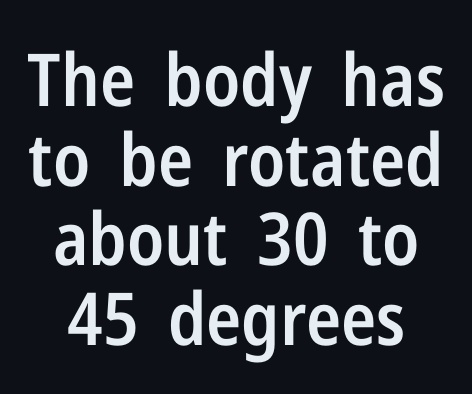
Q: Is the text bold? A: Semi-bold.
Q: Is the text italic (slanted)? A: No, it is upright.
Q: Is the typeface a serif or a sans-serif typeface? A: Sans-serif.
Q: Is the text underlined? A: No.
Q: How is the paragraph aligned? A: Centered.
Q: Is the spacing between letters normal or unusually wide? A: Normal.
Q: Is the spacing between lines tight, normal or loose? A: Tight.
Q: Width (condensed, normal, or wide)? A: Condensed.
Q: Stroke contrast? A: Low.
Q: x-height? A: Medium.
Q: Monospaced? A: No.
